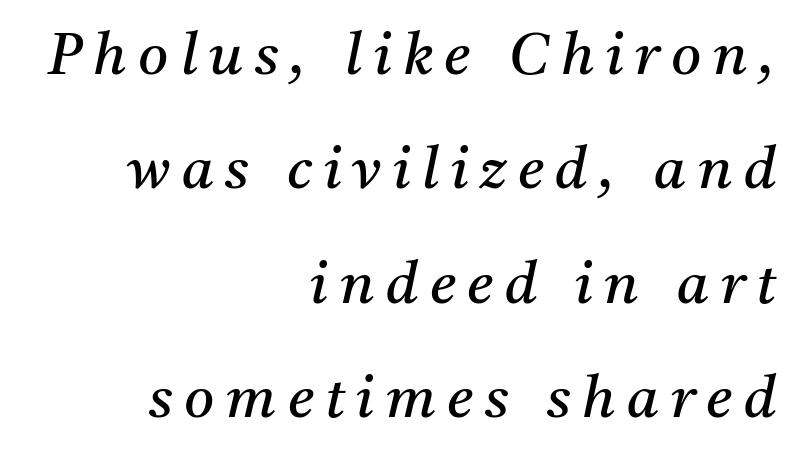
{"serif": "yes", "italic": "yes", "lean": "right", "slant_degrees": 11, "bold": "no", "weight": "regular", "width": "normal", "stroke_contrast": "medium", "x_height": "medium", "monospaced": "no", "underline": "no", "align": "right", "line_spacing": "loose", "line_spacing_ratio": 1.97, "letter_spacing": "wide", "letter_spacing_em": 0.2, "glyph_px": 58}
